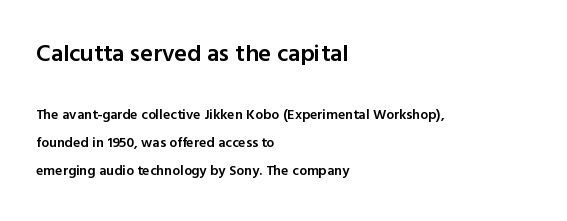
{"italic": "no", "bold": "semi", "underline": "no", "align": "left", "line_spacing": "loose", "line_spacing_ratio": 2.02, "letter_spacing": "normal", "letter_spacing_em": 0.0, "larger_block": "first", "size_ratio": 1.71, "glyph_px": 24}
